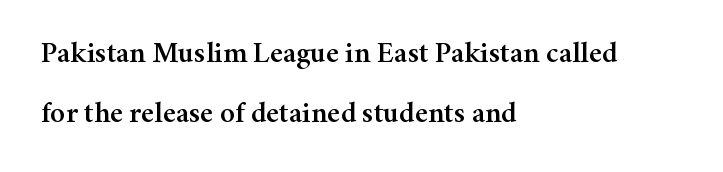
The image shows 30 px serif type, upright; set left-aligned, loose line spacing (1.99x), normal letter spacing, not underlined; medium stroke contrast and a medium x-height.
